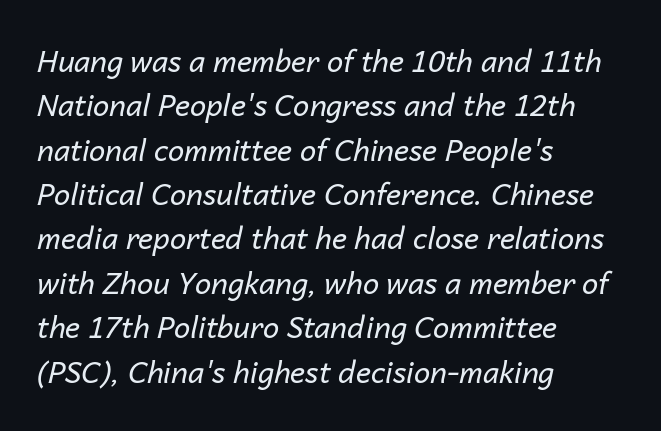
{"italic": "yes", "lean": "right", "slant_degrees": 14, "bold": "no", "weight": "regular", "width": "normal", "stroke_contrast": "low", "x_height": "medium", "monospaced": "no", "underline": "no", "align": "left", "line_spacing": "normal", "line_spacing_ratio": 1.53, "letter_spacing": "normal", "letter_spacing_em": 0.0, "glyph_px": 29}
